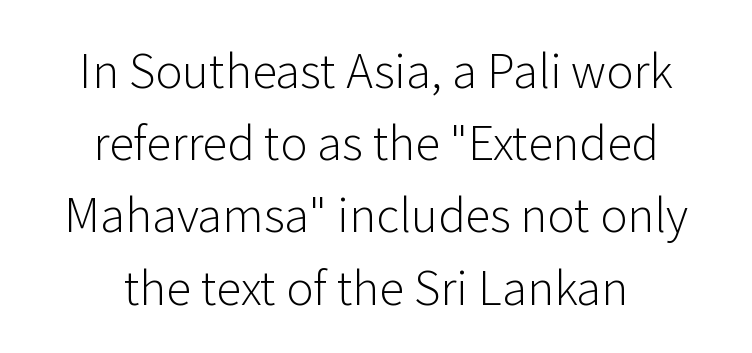
Q: Is the text bold? A: No.
Q: Is the text italic (slanted)? A: No, it is upright.
Q: Is the typeface a serif or a sans-serif typeface? A: Sans-serif.
Q: Is the text underlined? A: No.
Q: How is the paragraph aligned? A: Centered.
Q: Is the spacing between letters normal or unusually wide? A: Normal.
Q: Is the spacing between lines tight, normal or loose? A: Normal.
Q: Width (condensed, normal, or wide)? A: Normal.
Q: Stroke contrast? A: Low.
Q: x-height? A: Medium.
Q: Monospaced? A: No.
